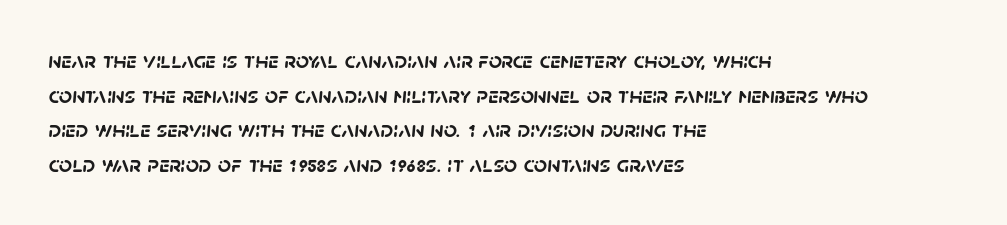
The image shows 23 px bold type; set left-aligned, normal line spacing (1.51x), normal letter spacing, not underlined.
